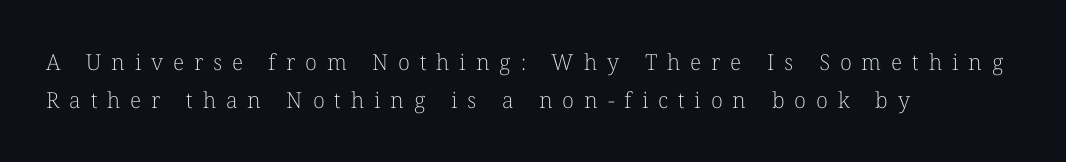
{"italic": "no", "bold": "no", "underline": "no", "align": "left", "line_spacing_ratio": 1.75, "letter_spacing": "wide", "letter_spacing_em": 0.45, "glyph_px": 22}
